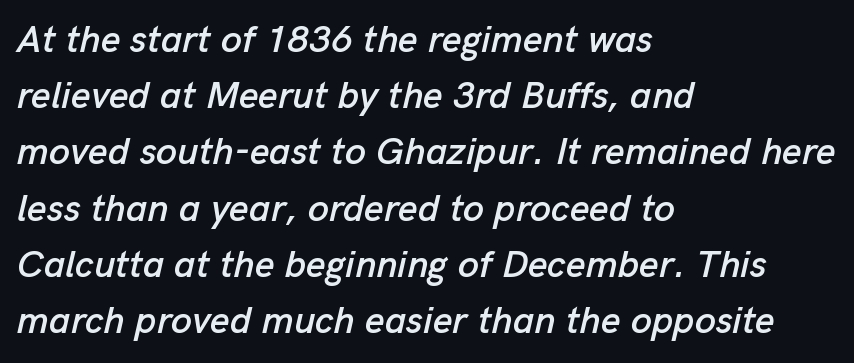
Q: Is the text italic (slanted)? A: Yes, it leans right by about 13 degrees.
Q: Is the text underlined? A: No.
Q: How is the paragraph aligned? A: Left-aligned.
Q: Is the spacing between letters normal or unusually wide? A: Normal.
Q: Is the spacing between lines tight, normal or loose? A: Normal.
Q: Width (condensed, normal, or wide)? A: Normal.
Q: Stroke contrast? A: Low.
Q: x-height? A: Medium.
Q: Monospaced? A: No.
